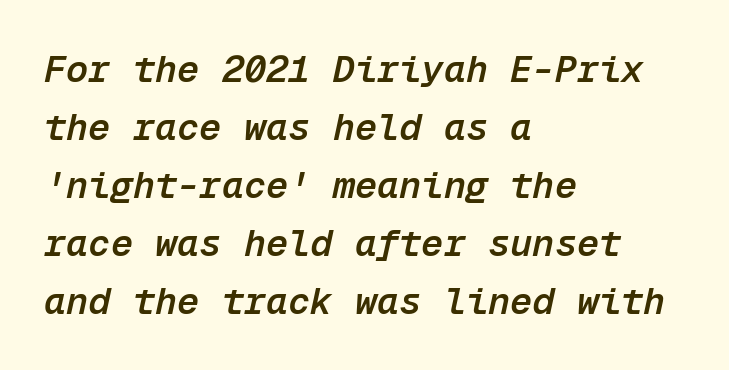
{"italic": "yes", "lean": "right", "slant_degrees": 12, "bold": "semi", "weight": "semibold", "width": "normal", "stroke_contrast": "low", "x_height": "medium", "monospaced": "yes", "underline": "no", "align": "left", "line_spacing": "normal", "line_spacing_ratio": 1.57, "letter_spacing": "normal", "letter_spacing_em": 0.0, "glyph_px": 37}
